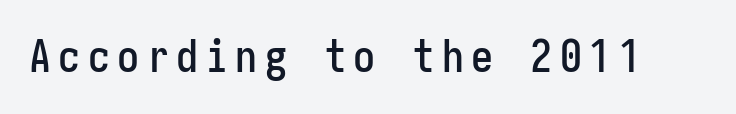
Q: Is the text italic (slanted)? A: No, it is upright.
Q: Is the typeface a serif or a sans-serif typeface? A: Sans-serif.
Q: Is the text underlined? A: No.
Q: Width (condensed, normal, or wide)? A: Condensed.
Q: Stroke contrast? A: Low.
Q: x-height? A: Medium.
